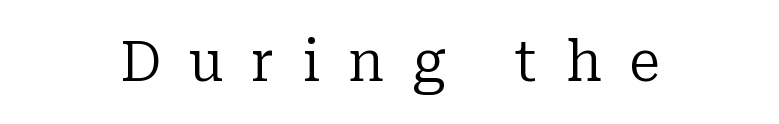
This is serif lettering, the kind often seen in printed books. The type sits square on the baseline with zero lean. Reading down the block, each line starts at a different indent, mirrored at its end. Do the characters align in a grid? No, the font is proportional.
